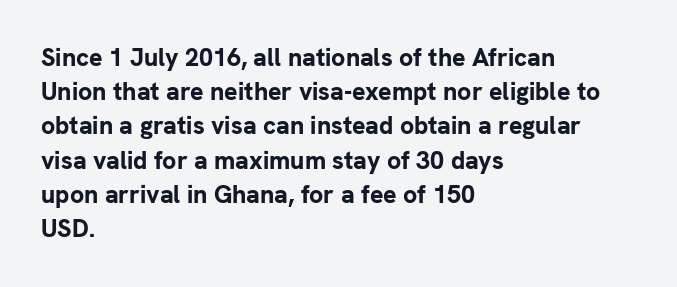
The lines in this sample share a left origin and differ only in where they stop. Summary of vertical rhythm: regular, with standard interline spacing. Italic: no, the glyphs are upright roman. The letterforms sit shoulder to shoulder at normal distance. Set as a true bold cut, around the 700 mark. The baseline area is clear.
